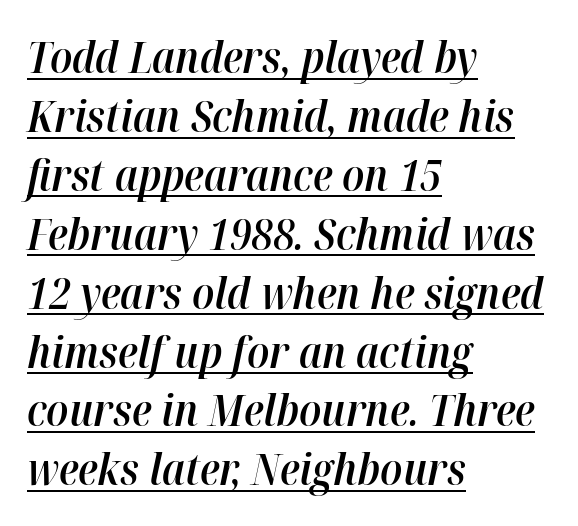
Nothing unusual about the tracking: characters are spaced as the font intends. Teacher's note: observe the even left margin — that is flush-left alignment. Moderately thickened strokes mark this as semibold type. You can tell it's italic because the verticals aren't actually vertical. The passage shown is underscored from start to finish. Vertically, the passage feels balanced, rows spaced as you'd expect.
